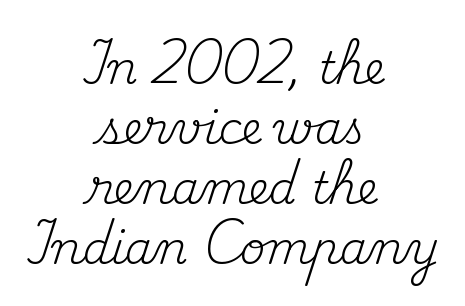
Q: Is the text bold? A: No.
Q: Is the text italic (slanted)? A: Yes.
Q: Is the typeface a serif or a sans-serif typeface? A: Serif.
Q: Is the text underlined? A: No.
Q: How is the paragraph aligned? A: Centered.
Q: Is the spacing between letters normal or unusually wide? A: Normal.
Q: Is the spacing between lines tight, normal or loose? A: Normal.
Q: Width (condensed, normal, or wide)? A: Normal.
Q: Stroke contrast? A: Medium.
Q: x-height? A: Small.
Q: Monospaced? A: No.
